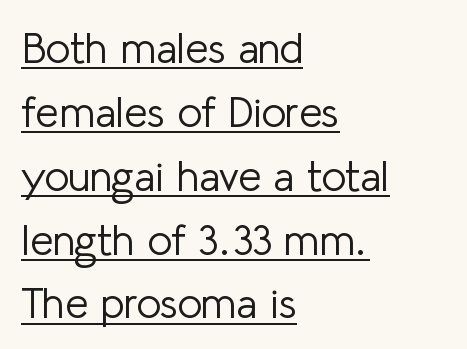
Q: Is the text bold? A: No.
Q: Is the text italic (slanted)? A: No, it is upright.
Q: Is the typeface a serif or a sans-serif typeface? A: Sans-serif.
Q: Is the text underlined? A: Yes.
Q: How is the paragraph aligned? A: Left-aligned.
Q: Is the spacing between letters normal or unusually wide? A: Normal.
Q: Is the spacing between lines tight, normal or loose? A: Normal.
Q: Width (condensed, normal, or wide)? A: Normal.
Q: Stroke contrast? A: Low.
Q: x-height? A: Medium.
Q: Monospaced? A: No.
